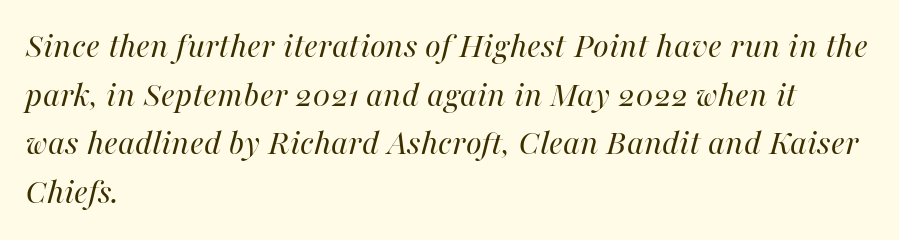
Q: Is the text bold? A: No.
Q: Is the text italic (slanted)? A: Yes, it leans right by about 16 degrees.
Q: Is the text underlined? A: No.
Q: How is the paragraph aligned? A: Left-aligned.
Q: Is the spacing between letters normal or unusually wide? A: Normal.
Q: Is the spacing between lines tight, normal or loose? A: Normal.
Q: Width (condensed, normal, or wide)? A: Normal.
Q: Stroke contrast? A: High.
Q: x-height? A: Medium.
Q: Monospaced? A: No.
